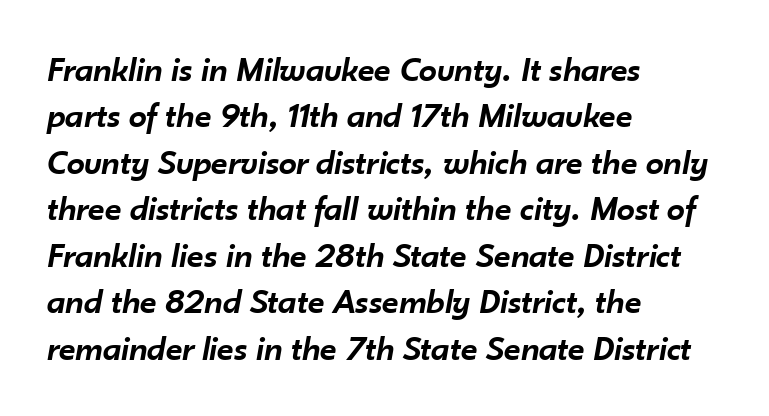
Q: Is the text bold? A: Semi-bold.
Q: Is the text italic (slanted)? A: Yes, it leans right by about 10 degrees.
Q: Is the text underlined? A: No.
Q: How is the paragraph aligned? A: Left-aligned.
Q: Is the spacing between letters normal or unusually wide? A: Normal.
Q: Is the spacing between lines tight, normal or loose? A: Normal.
Q: Width (condensed, normal, or wide)? A: Normal.
Q: Stroke contrast? A: Low.
Q: x-height? A: Small.
Q: Monospaced? A: No.
